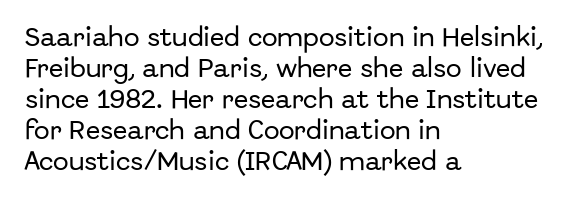
{"italic": "no", "underline": "no", "align": "left", "line_spacing": "normal", "line_spacing_ratio": 1.48, "letter_spacing": "normal", "letter_spacing_em": 0.0, "glyph_px": 21}
